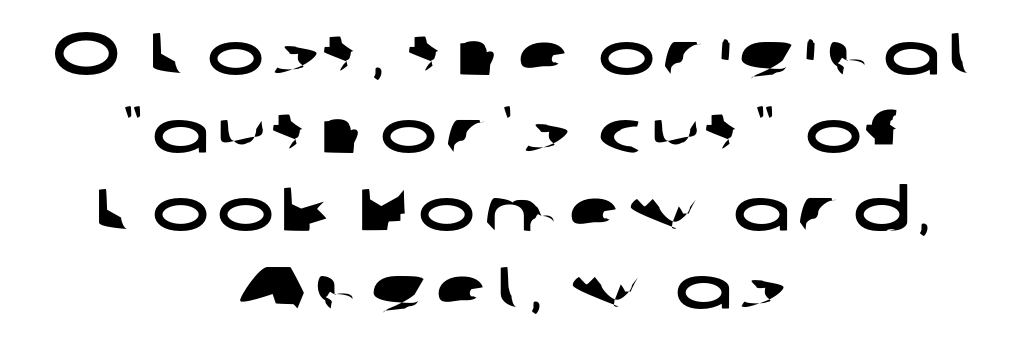
{"serif": "no", "width": "wide", "stroke_contrast": "low", "x_height": "medium", "monospaced": "no", "underline": "no", "align": "center", "line_spacing": "normal", "line_spacing_ratio": 1.3, "glyph_px": 60}
